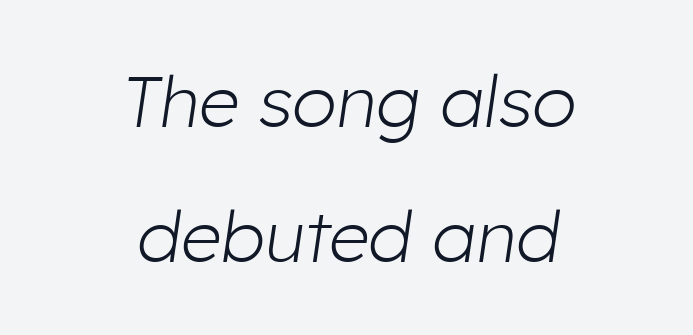
The image shows 72 px light type, italic (leaning right); set centered, line spacing 1.87x, normal letter spacing, not underlined; low stroke contrast and a medium x-height.
